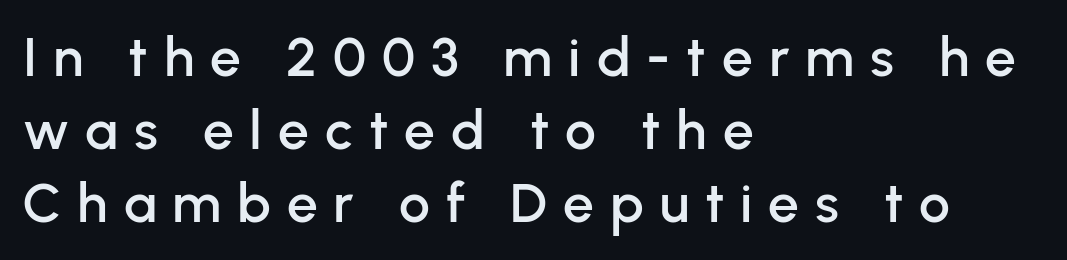
{"serif": "no", "italic": "no", "width": "normal", "stroke_contrast": "low", "x_height": "medium", "monospaced": "no", "underline": "no", "align": "left", "line_spacing": "normal", "line_spacing_ratio": 1.33, "letter_spacing": "wide", "letter_spacing_em": 0.29, "glyph_px": 55}
